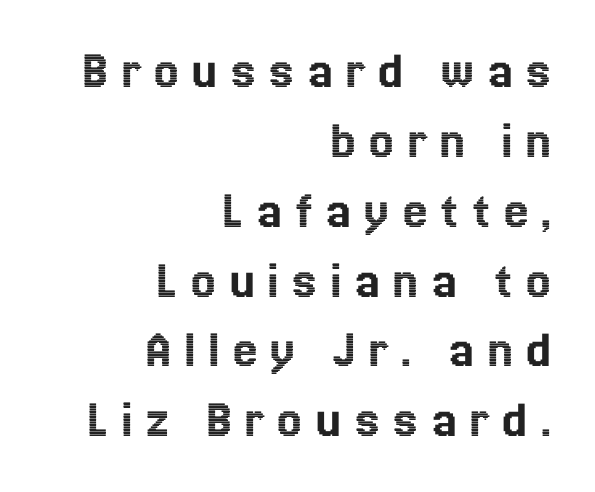
{"italic": "no", "width": "normal", "x_height": "medium", "monospaced": "no", "underline": "no", "align": "right", "line_spacing": "normal", "line_spacing_ratio": 1.27, "letter_spacing": "wide", "letter_spacing_em": 0.23, "glyph_px": 55}
